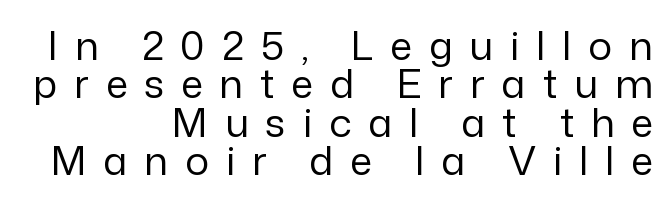
The image shows 40 px regular-weight sans-serif type, upright; set right-aligned, tight line spacing (0.96x), unusually wide letter spacing (+0.42 em), not underlined; low stroke contrast and a medium x-height.
